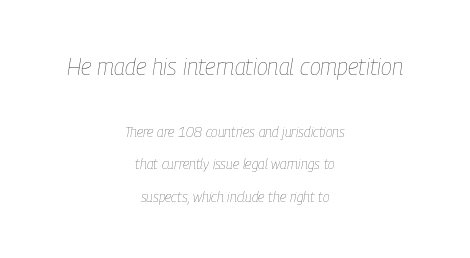
The image shows 23 px text type, italic (leaning right); set centered, loose line spacing (2.3x), normal letter spacing, not underlined; the first (top) block is 1.64x larger.
